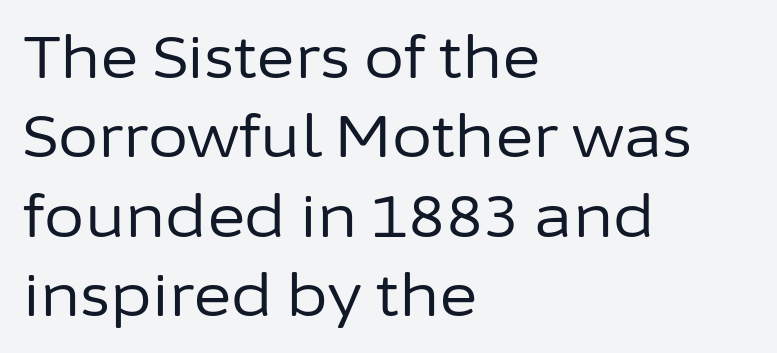
Q: Is the text bold? A: No.
Q: Is the text italic (slanted)? A: No, it is upright.
Q: Is the typeface a serif or a sans-serif typeface? A: Sans-serif.
Q: Is the text underlined? A: No.
Q: How is the paragraph aligned? A: Left-aligned.
Q: Is the spacing between letters normal or unusually wide? A: Normal.
Q: Is the spacing between lines tight, normal or loose? A: Normal.
Q: Width (condensed, normal, or wide)? A: Normal.
Q: Stroke contrast? A: Low.
Q: x-height? A: Medium.
Q: Monospaced? A: No.
